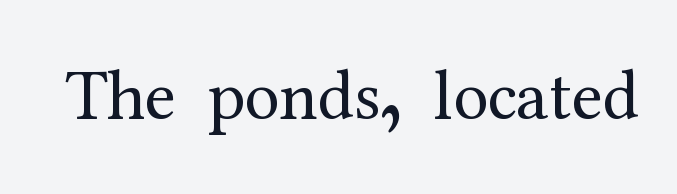
{"serif": "yes", "italic": "no", "bold": "no", "weight": "regular", "width": "normal", "stroke_contrast": "medium", "x_height": "medium", "monospaced": "no", "underline": "no", "letter_spacing": "normal", "letter_spacing_em": 0.0, "glyph_px": 71}
